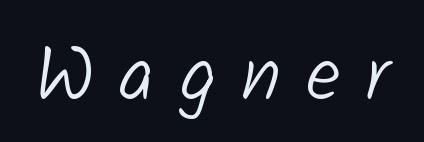
Examine the stroke ends and you'll find no serifs. Beneath every word, the page is bare. Compared with typical body copy, the letter spacing here is much looser. Here the designer chose a conventional face with non-uniform glyph widths.
